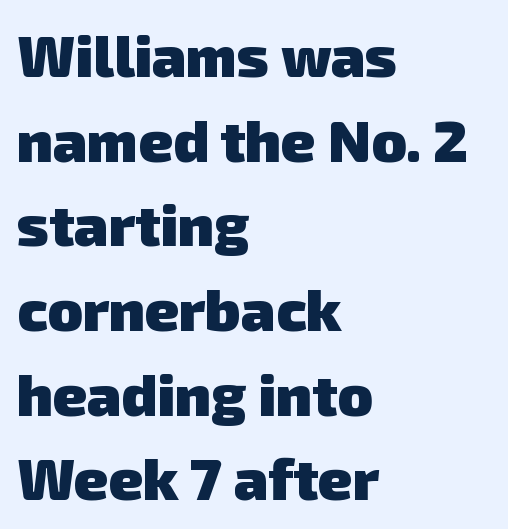
{"serif": "no", "bold": "yes", "weight": "heavy", "width": "normal", "stroke_contrast": "low", "x_height": "medium", "monospaced": "no", "underline": "no", "align": "left", "line_spacing": "normal", "line_spacing_ratio": 1.46, "letter_spacing": "normal", "letter_spacing_em": 0.0, "glyph_px": 58}
